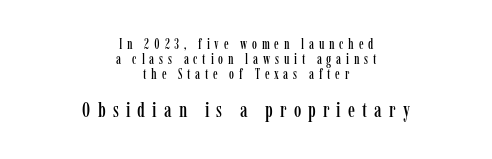
{"italic": "no", "underline": "no", "align": "center", "line_spacing": "tight", "line_spacing_ratio": 1.08, "letter_spacing": "wide", "letter_spacing_em": 0.34, "larger_block": "second", "size_ratio": 1.5, "glyph_px": 21}
